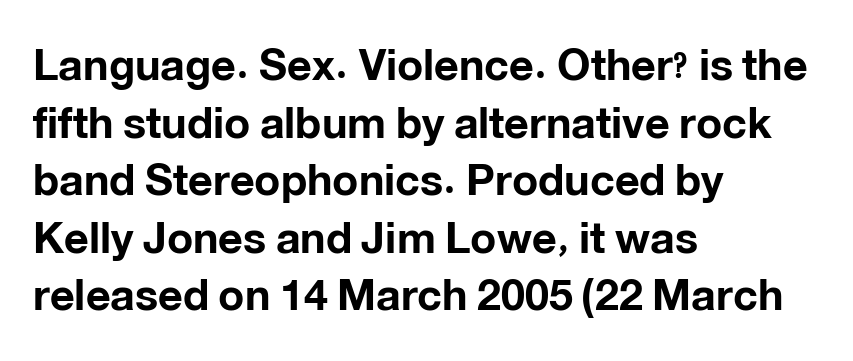
A typesetter would call this proportional, since set widths differ per character. The lines are quadded left. What stands out about the letter spacing? Nothing — it is the standard amount. Regarding serifs, this sample does without them.
